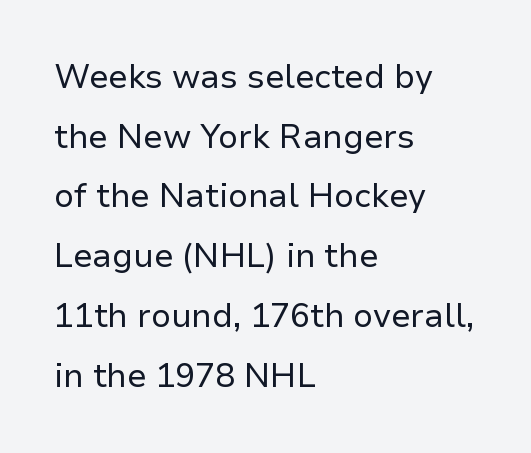
{"serif": "no", "italic": "no", "bold": "no", "weight": "regular", "width": "normal", "stroke_contrast": "low", "x_height": "medium", "monospaced": "no", "underline": "no", "align": "left", "line_spacing_ratio": 1.81, "letter_spacing": "normal", "letter_spacing_em": 0.0, "glyph_px": 33}
